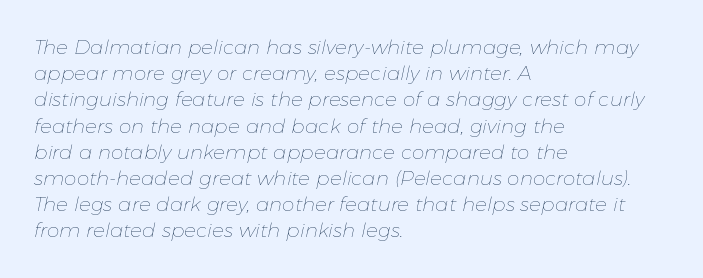
The setting favours the left margin, as ordinary paragraphs usually do. Evenly set lines give the paragraph a standard silhouette. Letters rest on an invisible, unmarked baseline. The strokes are not fattened; the text isn't bold. In terms of letterspacing, this is plain default setting. Observe the lean: these are italic letterforms.
